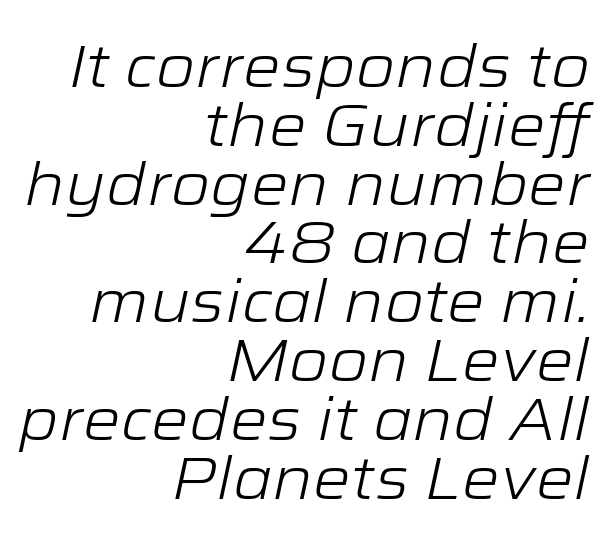
The image shows 60 px light, wide type, italic (leaning right); set right-aligned, tight line spacing (0.98x), normal letter spacing, not underlined; low stroke contrast and a medium x-height.
